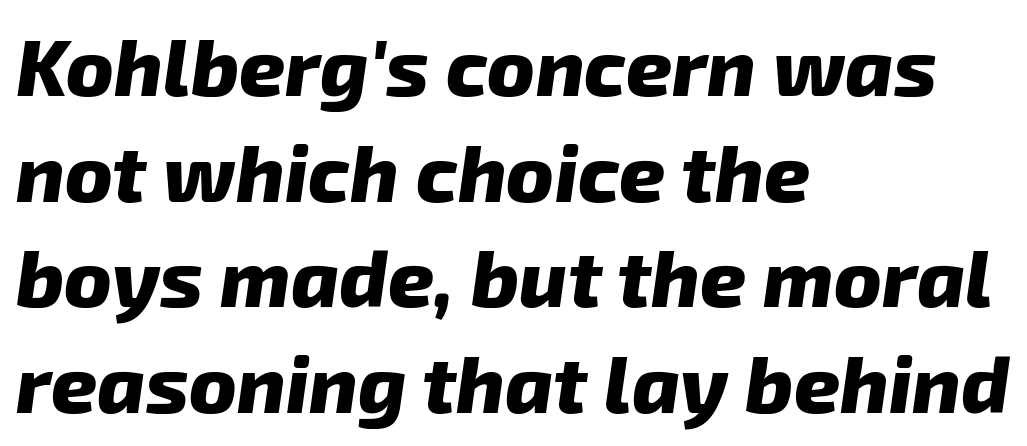
Q: Is the text bold? A: Yes.
Q: Is the text italic (slanted)? A: Yes, it leans right by about 8 degrees.
Q: Is the text underlined? A: No.
Q: How is the paragraph aligned? A: Left-aligned.
Q: Is the spacing between letters normal or unusually wide? A: Normal.
Q: Is the spacing between lines tight, normal or loose? A: Normal.
Q: Width (condensed, normal, or wide)? A: Normal.
Q: Stroke contrast? A: Low.
Q: x-height? A: Medium.
Q: Monospaced? A: No.
